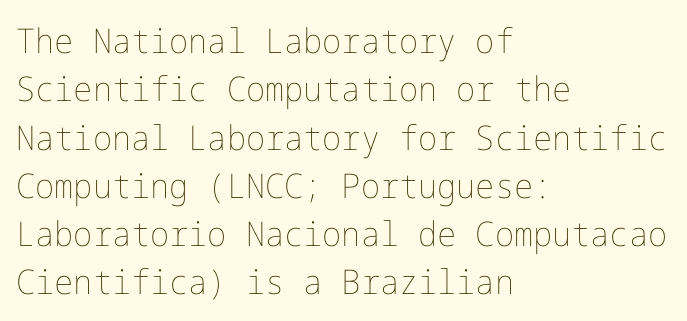
Q: Is the text bold? A: No.
Q: Is the text italic (slanted)? A: No, it is upright.
Q: Is the text underlined? A: No.
Q: How is the paragraph aligned? A: Left-aligned.
Q: Is the spacing between letters normal or unusually wide? A: Normal.
Q: Is the spacing between lines tight, normal or loose? A: Normal.
Q: Width (condensed, normal, or wide)? A: Normal.
Q: Stroke contrast? A: Low.
Q: x-height? A: Medium.
